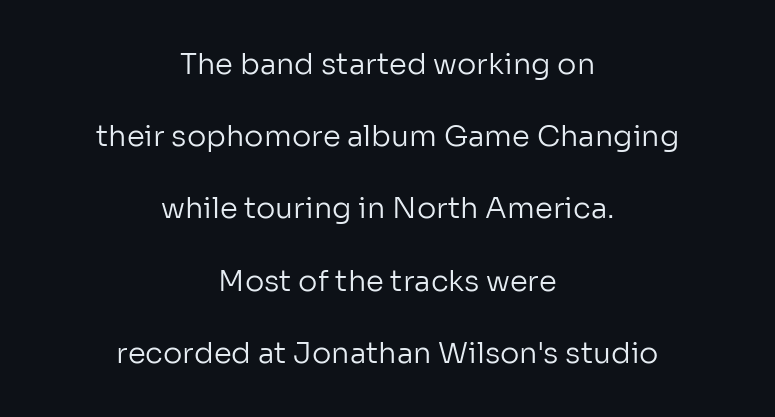
{"serif": "no", "italic": "no", "bold": "no", "weight": "regular", "width": "normal", "stroke_contrast": "low", "x_height": "medium", "monospaced": "no", "underline": "no", "align": "center", "line_spacing": "loose", "line_spacing_ratio": 2.49, "letter_spacing": "normal", "letter_spacing_em": 0.0, "glyph_px": 29}
